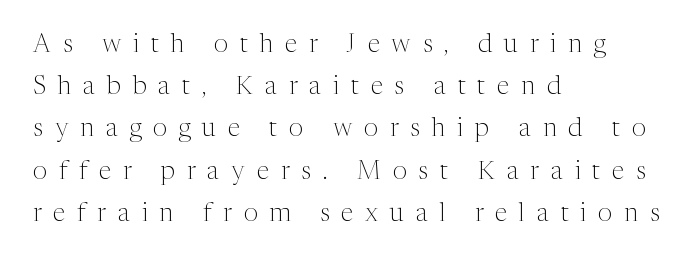
The image shows 25 px text type, upright; set left-aligned, normal line spacing (1.69x), unusually wide letter spacing (+0.48 em), not underlined.
